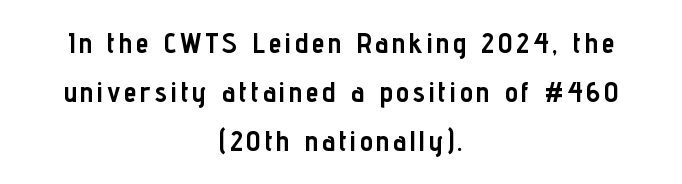
{"serif": "no", "italic": "no", "bold": "yes", "weight": "semibold", "width": "condensed", "stroke_contrast": "low", "x_height": "medium", "monospaced": "no", "underline": "no", "align": "center", "line_spacing": "normal", "line_spacing_ratio": 1.69, "glyph_px": 29}
